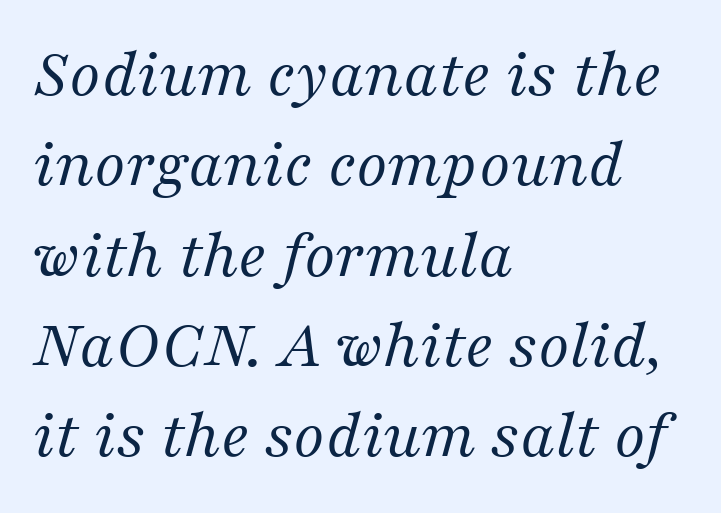
Q: Is the text bold? A: No.
Q: Is the text italic (slanted)? A: Yes, it leans right by about 16 degrees.
Q: Is the typeface a serif or a sans-serif typeface? A: Serif.
Q: Is the text underlined? A: No.
Q: How is the paragraph aligned? A: Left-aligned.
Q: Is the spacing between letters normal or unusually wide? A: Normal.
Q: Is the spacing between lines tight, normal or loose? A: Normal.
Q: Width (condensed, normal, or wide)? A: Normal.
Q: Stroke contrast? A: Medium.
Q: x-height? A: Medium.
Q: Monospaced? A: No.
